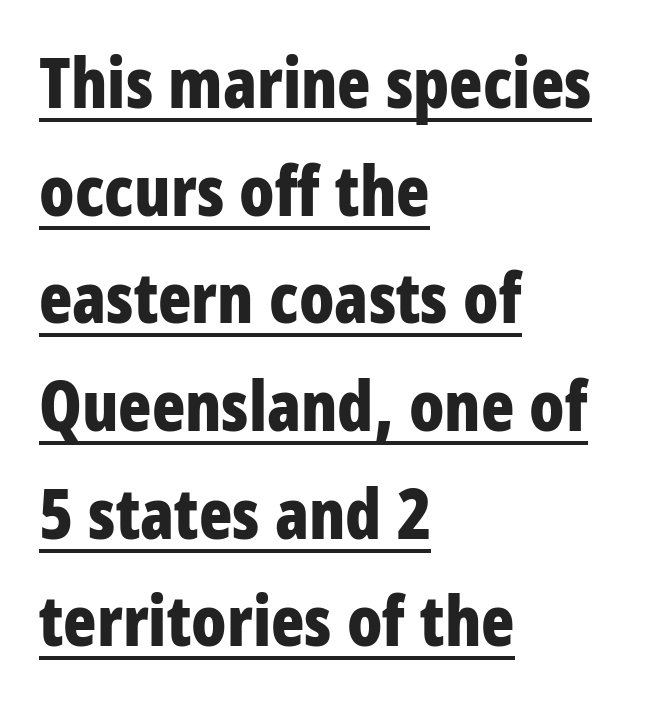
Q: Is the text bold? A: Yes.
Q: Is the text italic (slanted)? A: No, it is upright.
Q: Is the typeface a serif or a sans-serif typeface? A: Sans-serif.
Q: Is the text underlined? A: Yes.
Q: How is the paragraph aligned? A: Left-aligned.
Q: Is the spacing between letters normal or unusually wide? A: Normal.
Q: Is the spacing between lines tight, normal or loose? A: Normal.
Q: Width (condensed, normal, or wide)? A: Condensed.
Q: Stroke contrast? A: Low.
Q: x-height? A: Large.
Q: Monospaced? A: No.
